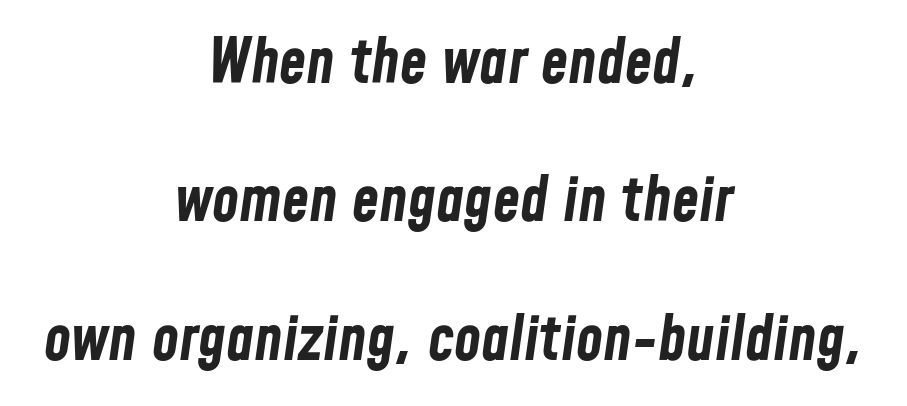
Q: Is the text bold? A: Yes.
Q: Is the text italic (slanted)? A: Yes, it leans right by about 8 degrees.
Q: Is the text underlined? A: No.
Q: How is the paragraph aligned? A: Centered.
Q: Is the spacing between letters normal or unusually wide? A: Normal.
Q: Is the spacing between lines tight, normal or loose? A: Loose.
Q: Width (condensed, normal, or wide)? A: Condensed.
Q: Stroke contrast? A: Low.
Q: x-height? A: Medium.
Q: Monospaced? A: No.
